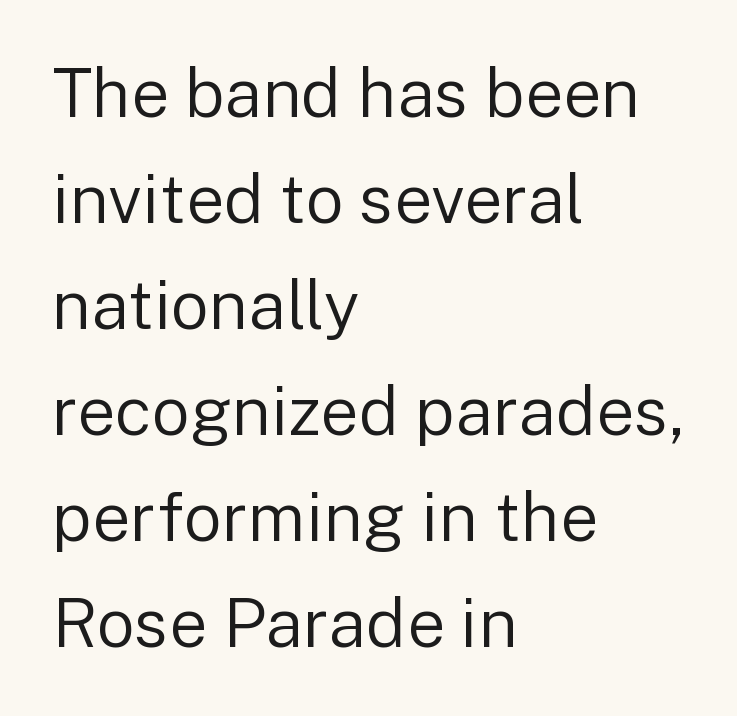
Q: Is the text bold? A: No.
Q: Is the text italic (slanted)? A: No, it is upright.
Q: Is the typeface a serif or a sans-serif typeface? A: Sans-serif.
Q: Is the text underlined? A: No.
Q: How is the paragraph aligned? A: Left-aligned.
Q: Is the spacing between letters normal or unusually wide? A: Normal.
Q: Is the spacing between lines tight, normal or loose? A: Normal.
Q: Width (condensed, normal, or wide)? A: Normal.
Q: Stroke contrast? A: Low.
Q: x-height? A: Medium.
Q: Monospaced? A: No.
